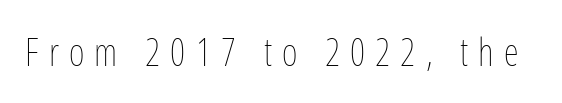
Q: Is the text bold? A: No.
Q: Is the text italic (slanted)? A: No, it is upright.
Q: Is the text underlined? A: No.
Q: Is the spacing between letters normal or unusually wide? A: Unusually wide.
Q: Width (condensed, normal, or wide)? A: Condensed.
Q: Stroke contrast? A: Low.
Q: x-height? A: Medium.
Q: Monospaced? A: No.
